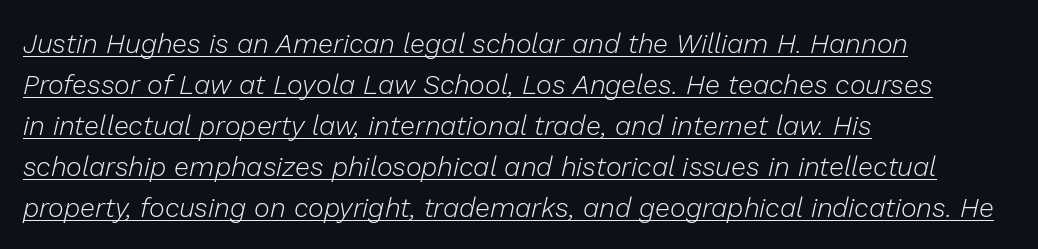
{"italic": "yes", "lean": "right", "slant_degrees": 13, "bold": "no", "underline": "yes", "align": "left", "line_spacing": "normal", "line_spacing_ratio": 1.52, "letter_spacing": "normal", "letter_spacing_em": 0.0, "glyph_px": 27}
